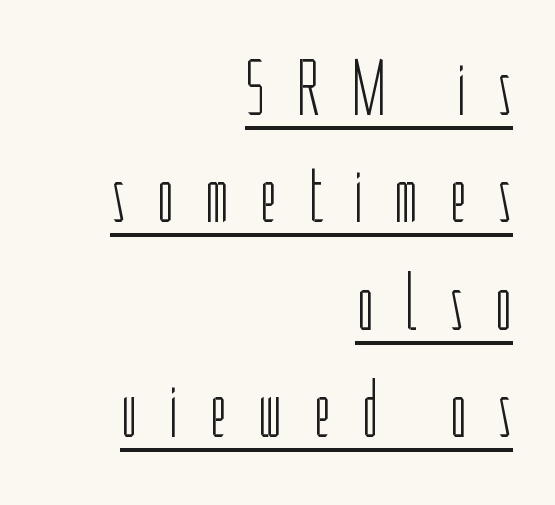
Q: Is the text bold? A: No.
Q: Is the text italic (slanted)? A: No, it is upright.
Q: Is the typeface a serif or a sans-serif typeface? A: Sans-serif.
Q: Is the text underlined? A: Yes.
Q: How is the paragraph aligned? A: Right-aligned.
Q: Is the spacing between letters normal or unusually wide? A: Unusually wide.
Q: Is the spacing between lines tight, normal or loose? A: Normal.
Q: Width (condensed, normal, or wide)? A: Condensed.
Q: Stroke contrast? A: Low.
Q: x-height? A: Medium.
Q: Monospaced? A: No.
